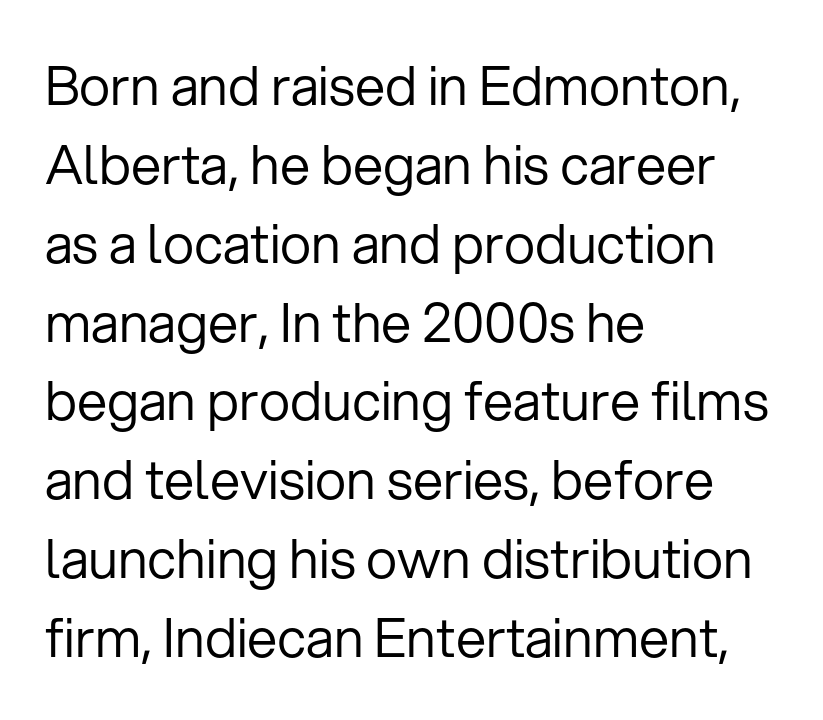
Q: Is the text bold? A: No.
Q: Is the text italic (slanted)? A: No, it is upright.
Q: Is the typeface a serif or a sans-serif typeface? A: Sans-serif.
Q: Is the text underlined? A: No.
Q: How is the paragraph aligned? A: Left-aligned.
Q: Is the spacing between letters normal or unusually wide? A: Normal.
Q: Is the spacing between lines tight, normal or loose? A: Normal.
Q: Width (condensed, normal, or wide)? A: Normal.
Q: Stroke contrast? A: Low.
Q: x-height? A: Medium.
Q: Monospaced? A: No.
